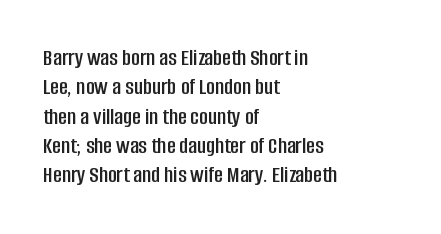
The lettering stays uniformly vertical, giving the passage a roman look. The letterforms sit shoulder to shoulder at normal distance. The setting favours the left margin, as ordinary paragraphs usually do. Decoration check: the copy has no underline.
